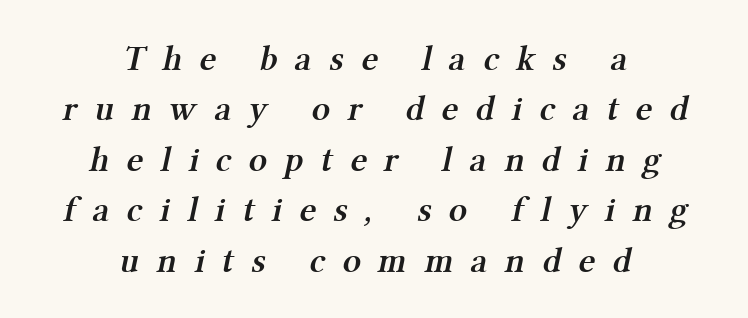
Glance below the letters and you will spot only blank space. These lines carry some extra weight — a demibold, not a full bold. Inter-character spacing is expanded well beyond the font's built-in metrics. The type family on display is of the serif kind.
